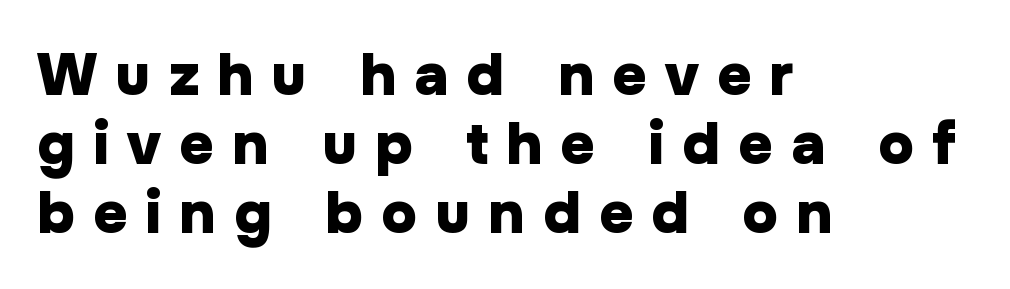
Q: Is the text bold? A: Yes.
Q: Is the text italic (slanted)? A: No, it is upright.
Q: Is the typeface a serif or a sans-serif typeface? A: Sans-serif.
Q: Is the text underlined? A: No.
Q: How is the paragraph aligned? A: Left-aligned.
Q: Is the spacing between letters normal or unusually wide? A: Unusually wide.
Q: Width (condensed, normal, or wide)? A: Normal.
Q: Stroke contrast? A: Low.
Q: x-height? A: Medium.
Q: Monospaced? A: No.
